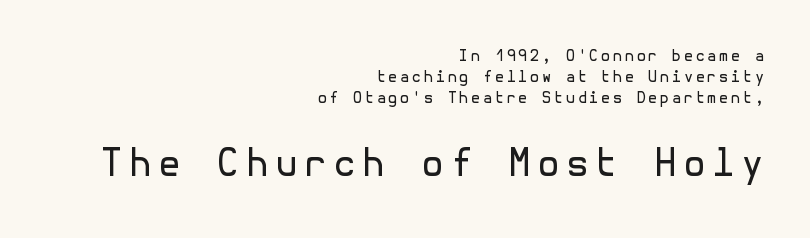
{"serif": "no", "italic": "no", "bold": "no", "weight": "regular", "width": "normal", "x_height": "medium", "underline": "no", "align": "right", "line_spacing": "normal", "line_spacing_ratio": 1.4, "larger_block": "second", "size_ratio": 2.47, "glyph_px": 37}
